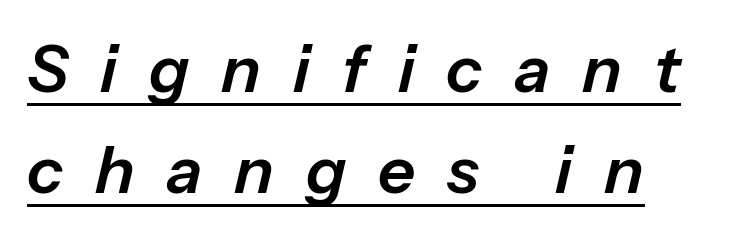
Q: Is the text italic (slanted)? A: Yes, it leans right by about 13 degrees.
Q: Is the text underlined? A: Yes.
Q: How is the paragraph aligned? A: Left-aligned.
Q: Is the spacing between letters normal or unusually wide? A: Unusually wide.
Q: Is the spacing between lines tight, normal or loose? A: Normal.
Q: Width (condensed, normal, or wide)? A: Normal.
Q: Stroke contrast? A: Low.
Q: x-height? A: Medium.
Q: Monospaced? A: No.
